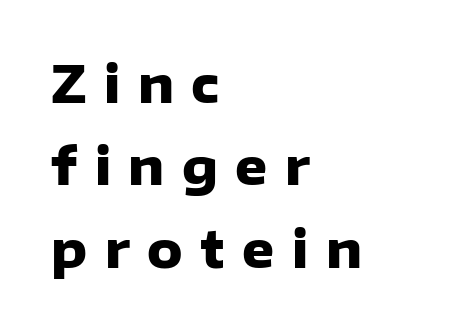
{"serif": "no", "italic": "no", "bold": "yes", "weight": "heavy", "width": "normal", "stroke_contrast": "low", "x_height": "medium", "monospaced": "no", "underline": "no", "align": "left", "line_spacing": "normal", "line_spacing_ratio": 1.65, "letter_spacing": "wide", "letter_spacing_em": 0.35, "glyph_px": 50}
